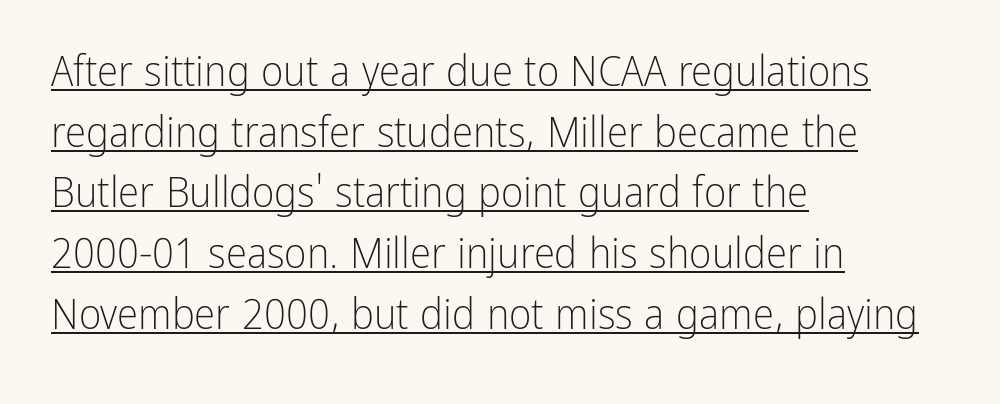
{"serif": "no", "italic": "no", "bold": "no", "weight": "light", "width": "condensed", "stroke_contrast": "low", "x_height": "medium", "monospaced": "no", "underline": "yes", "align": "left", "line_spacing": "normal", "line_spacing_ratio": 1.41, "letter_spacing": "normal", "letter_spacing_em": 0.0, "glyph_px": 43}
